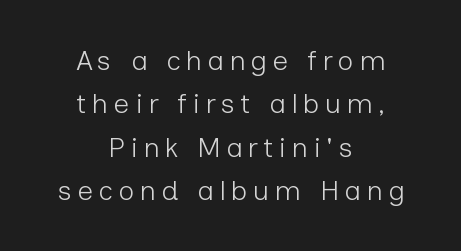
Q: Is the text bold? A: No.
Q: Is the text italic (slanted)? A: No, it is upright.
Q: Is the typeface a serif or a sans-serif typeface? A: Sans-serif.
Q: Is the text underlined? A: No.
Q: How is the paragraph aligned? A: Centered.
Q: Is the spacing between lines tight, normal or loose? A: Normal.
Q: Width (condensed, normal, or wide)? A: Normal.
Q: Stroke contrast? A: Low.
Q: x-height? A: Medium.
Q: Monospaced? A: No.
